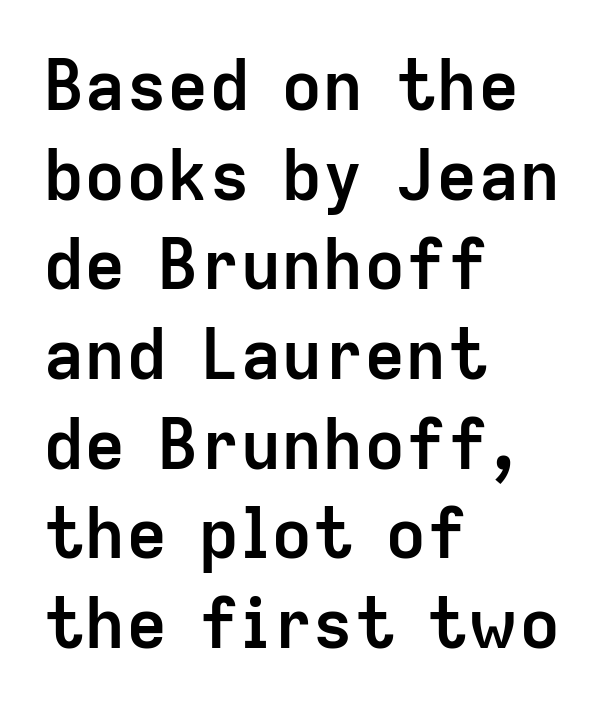
{"serif": "no", "italic": "no", "bold": "yes", "weight": "semibold", "width": "normal", "stroke_contrast": "low", "x_height": "medium", "monospaced": "no", "underline": "no", "align": "left", "line_spacing": "normal", "line_spacing_ratio": 1.3, "letter_spacing": "normal", "letter_spacing_em": 0.0, "glyph_px": 69}
